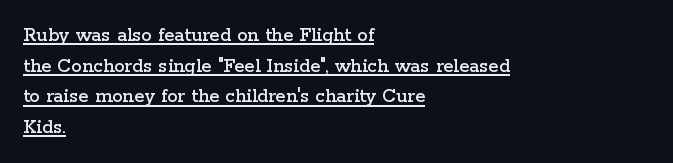
The image shows 21 px text type, upright; set left-aligned, normal line spacing (1.46x), normal letter spacing, underlined.
